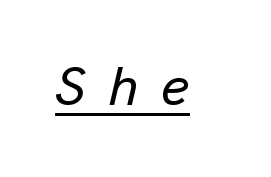
The passage shown is typed in a proportional face where columns would drift. Each line of the rendering has a horizontal stroke beneath the glyphs. The face used here has a pronounced slope to its letters. Glyph-to-glyph distance is far greater than everyday printed text.
